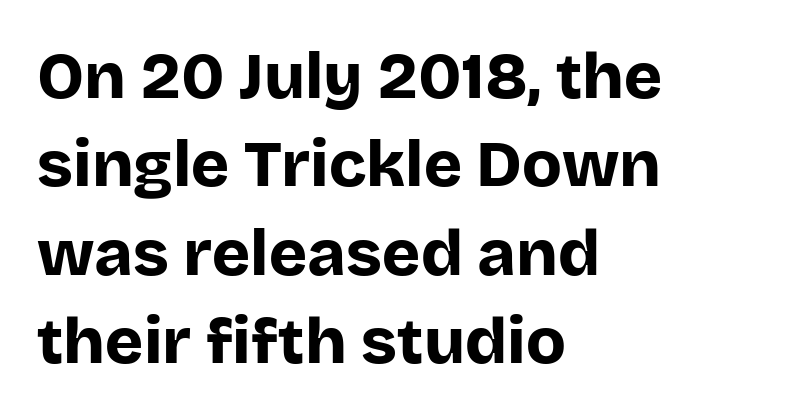
{"serif": "no", "italic": "no", "bold": "yes", "weight": "bold", "width": "normal", "stroke_contrast": "low", "x_height": "large", "monospaced": "no", "underline": "no", "align": "left", "line_spacing": "normal", "line_spacing_ratio": 1.36, "letter_spacing": "normal", "letter_spacing_em": 0.0, "glyph_px": 65}
